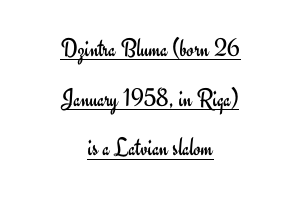
Casual observation: everything's sitting right in the middle. Notice how a bar underscores the lettering throughout. The passage shown is not bold in any degree.
